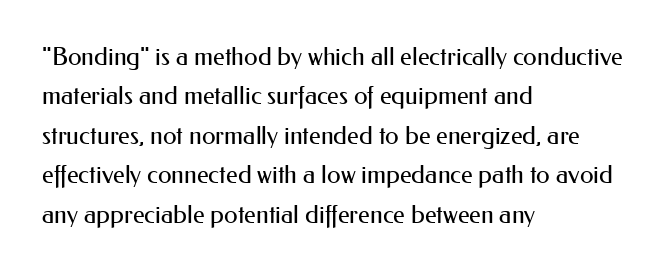
The image shows 25 px text type, upright; set left-aligned, normal line spacing (1.58x), normal letter spacing, not underlined.
